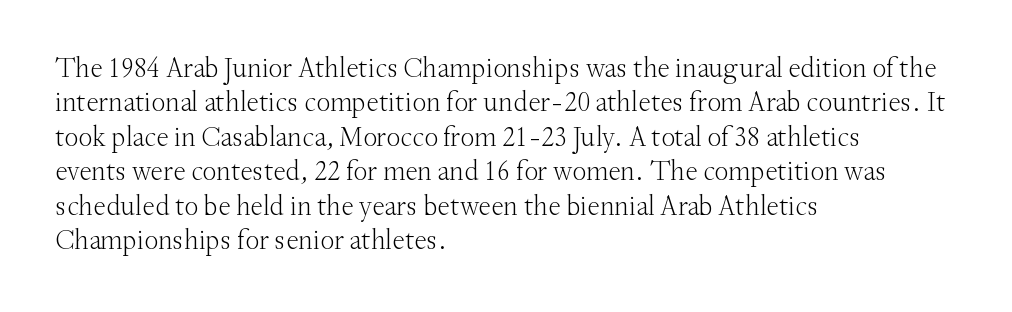
Short and long lines alike share a common starting point at left. Note the varied advance widths — an 'i' is clearly narrower than an 'm'. The face used here is rendered with its standard letterfit. A serif font was chosen for this passage. Unmarked baselines from the first word to the last.
